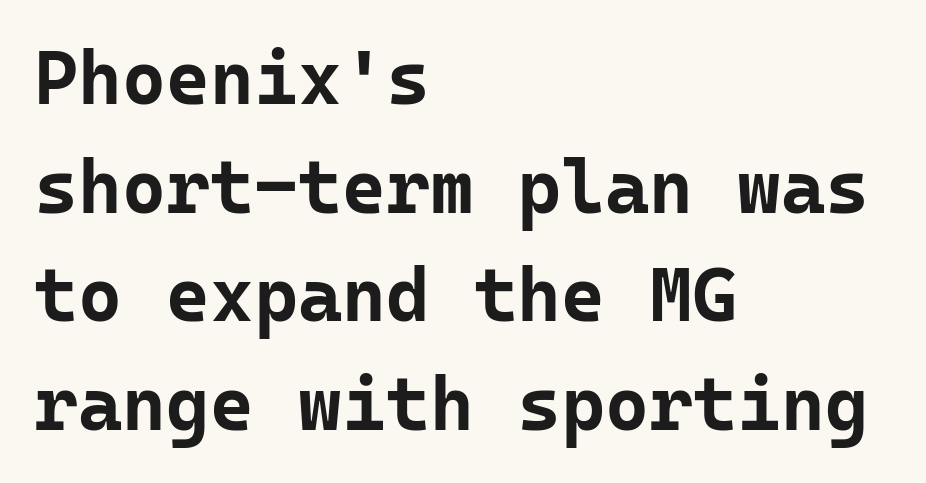
{"serif": "no", "italic": "no", "bold": "yes", "weight": "bold", "width": "normal", "stroke_contrast": "low", "x_height": "medium", "monospaced": "yes", "underline": "no", "align": "left", "line_spacing": "normal", "line_spacing_ratio": 1.45, "letter_spacing": "normal", "letter_spacing_em": 0.0, "glyph_px": 75}
